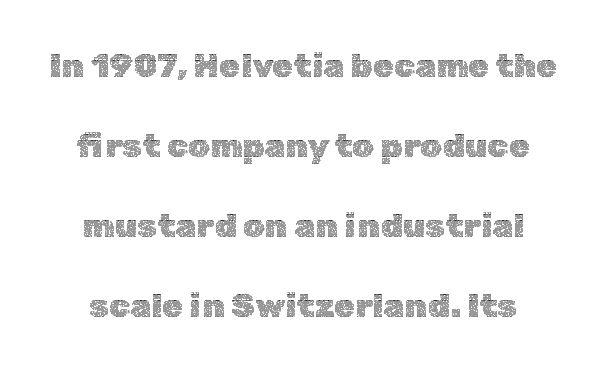
{"italic": "no", "bold": "no", "weight": "thin", "width": "normal", "x_height": "medium", "monospaced": "no", "underline": "no", "line_spacing": "loose", "line_spacing_ratio": 2.35, "letter_spacing": "normal", "letter_spacing_em": 0.0, "glyph_px": 34}
